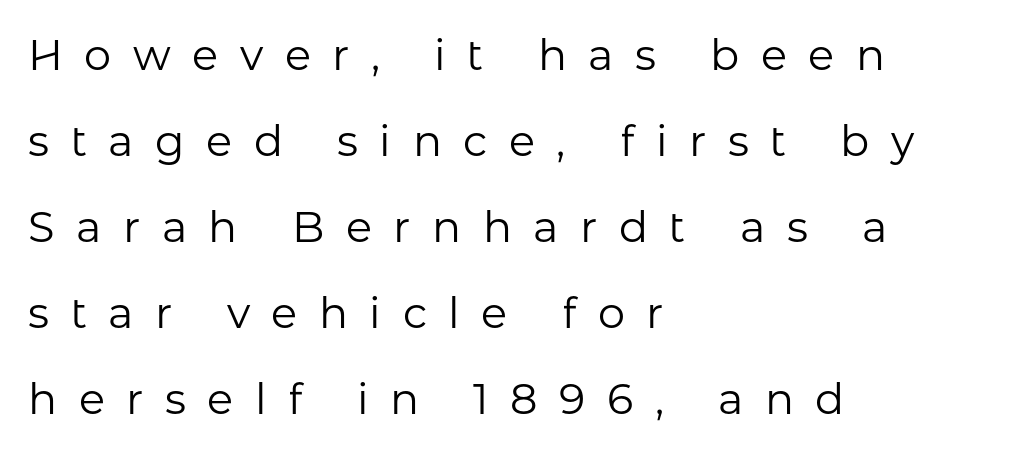
Q: Is the text bold? A: No.
Q: Is the text italic (slanted)? A: No, it is upright.
Q: Is the typeface a serif or a sans-serif typeface? A: Sans-serif.
Q: Is the text underlined? A: No.
Q: How is the paragraph aligned? A: Left-aligned.
Q: Is the spacing between letters normal or unusually wide? A: Unusually wide.
Q: Is the spacing between lines tight, normal or loose? A: Loose.
Q: Width (condensed, normal, or wide)? A: Normal.
Q: Stroke contrast? A: Low.
Q: x-height? A: Medium.
Q: Monospaced? A: No.
